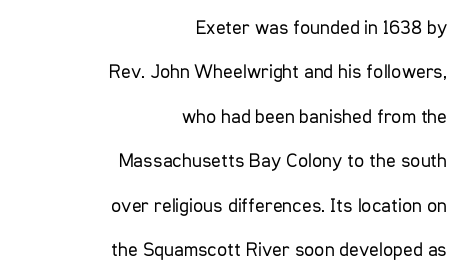
The image shows 20 px text type, upright; set right-aligned, loose line spacing (2.22x), normal letter spacing, not underlined.
